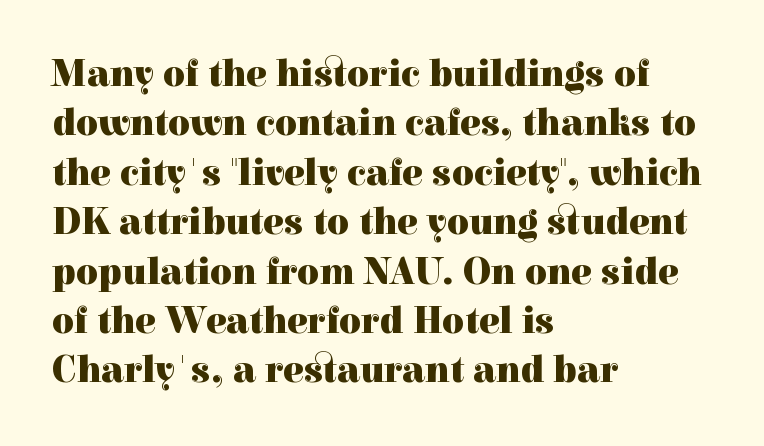
The image shows 38 px heavy serif type, upright; set left-aligned, normal line spacing (1.3x), normal letter spacing, not underlined; a medium x-height.
